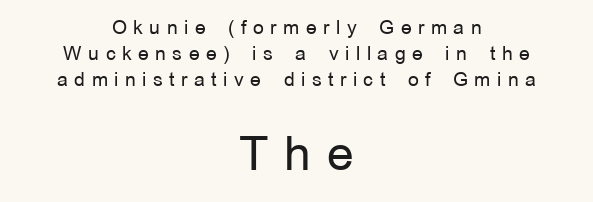
Q: Is the text bold? A: No.
Q: Is the text italic (slanted)? A: No, it is upright.
Q: Is the typeface a serif or a sans-serif typeface? A: Sans-serif.
Q: Is the text underlined? A: No.
Q: How is the paragraph aligned? A: Centered.
Q: Is the spacing between letters normal or unusually wide? A: Unusually wide.
Q: Is the spacing between lines tight, normal or loose? A: Normal.
Q: Which block of text is set in a larger size, the first (top) or the second (bottom)? A: The second (bottom) one.
Q: Width (condensed, normal, or wide)? A: Normal.
Q: Stroke contrast? A: Low.
Q: x-height? A: Medium.
Q: Monospaced? A: No.
